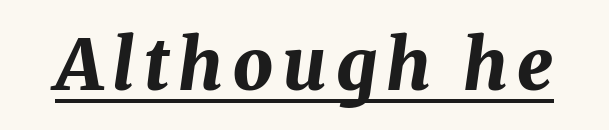
The image shows 71 px bold type, italic (leaning right); set underlined; medium stroke contrast and a medium x-height.
